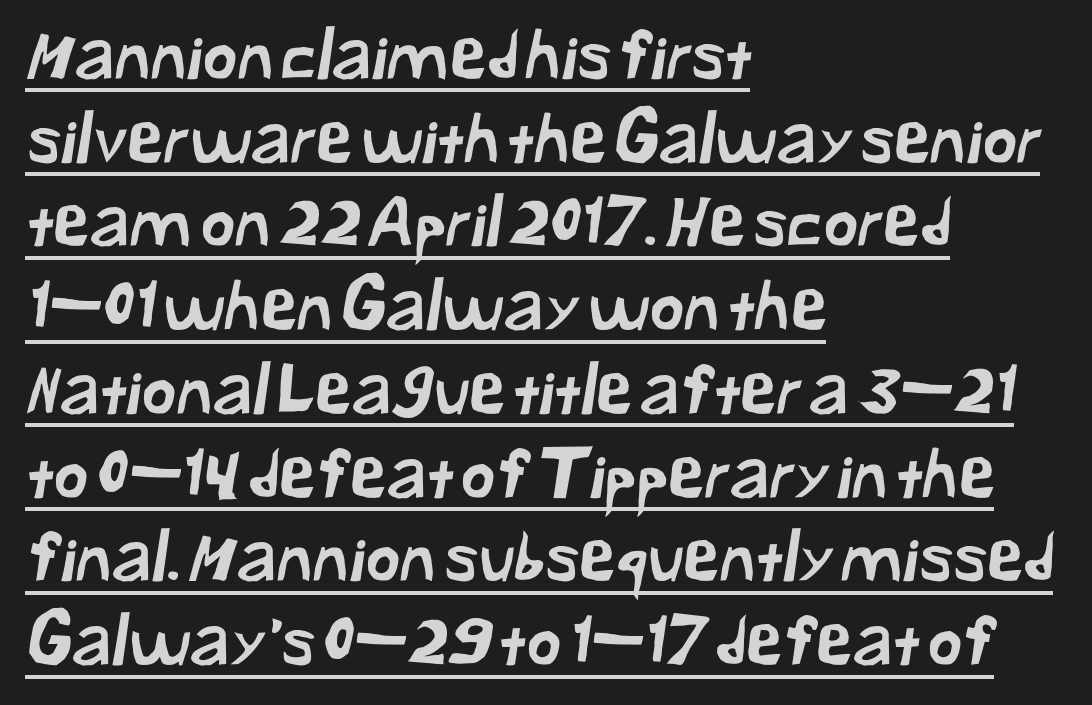
Q: Is the typeface a serif or a sans-serif typeface? A: Sans-serif.
Q: Is the text underlined? A: Yes.
Q: How is the paragraph aligned? A: Left-aligned.
Q: Is the spacing between letters normal or unusually wide? A: Normal.
Q: Is the spacing between lines tight, normal or loose? A: Normal.
Q: Width (condensed, normal, or wide)? A: Normal.
Q: Stroke contrast? A: Low.
Q: x-height? A: Medium.
Q: Monospaced? A: No.
